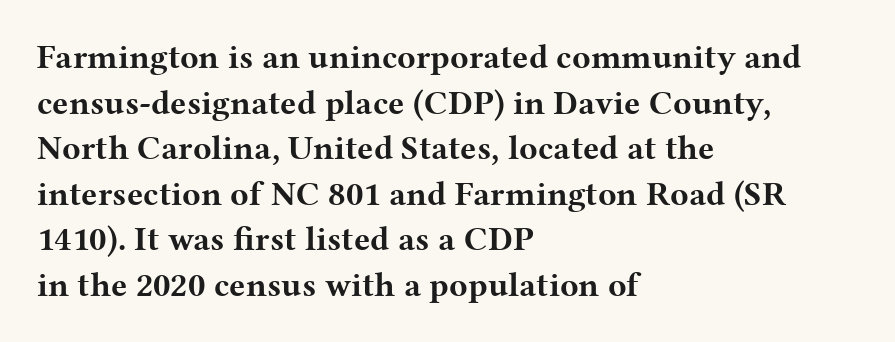
The image shows 34 px bold, wide serif type, upright; set left-aligned, normal line spacing (1.34x), normal letter spacing, not underlined; medium stroke contrast and a medium x-height.
